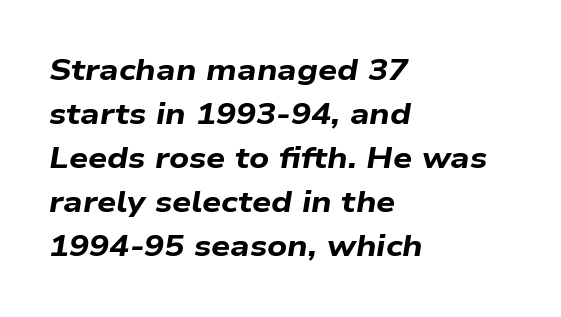
These lines keep a tight, regular rhythm from letter to letter. Is there much room between lines? A standard amount, neither cramped nor airy. Strokes here are thick enough to call this a true bold. Clear beneath every line of the passage. These lines are rendered in a variable-pitch font. Does the copy run flush right? No — it runs flush left.
